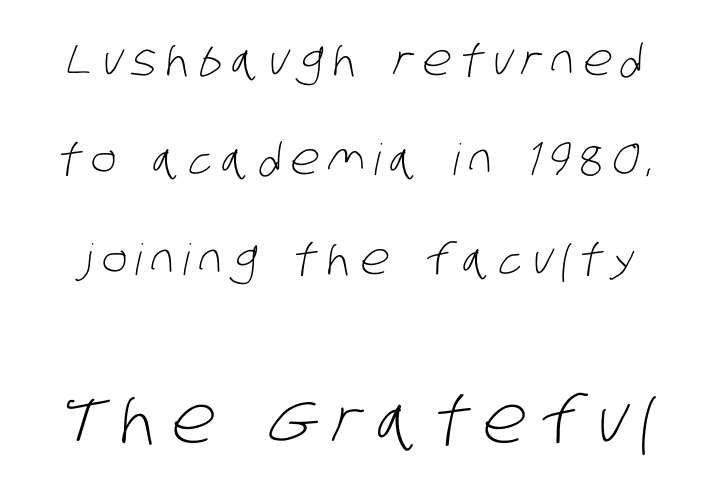
{"serif": "no", "bold": "no", "weight": "light", "width": "condensed", "stroke_contrast": "low", "x_height": "large", "monospaced": "no", "underline": "no", "line_spacing": "loose", "line_spacing_ratio": 2.31, "letter_spacing": "wide", "letter_spacing_em": 0.21, "larger_block": "second", "size_ratio": 1.51, "glyph_px": 65}
